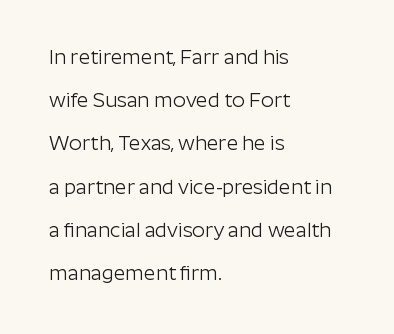
{"italic": "no", "bold": "no", "underline": "no", "align": "left", "line_spacing": "loose", "line_spacing_ratio": 2.16, "letter_spacing": "normal", "letter_spacing_em": 0.0, "glyph_px": 20}
